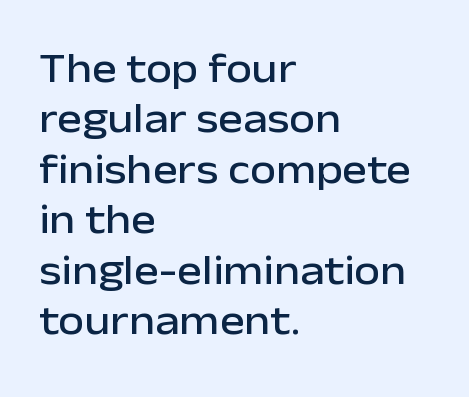
The image shows 42 px sans-serif type, upright; set left-aligned, line spacing 1.2x, normal letter spacing, not underlined; low stroke contrast and a medium x-height.
